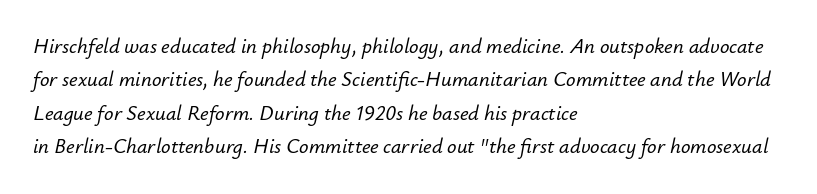
Bare-footed words on every line. The letters are slanted; this is an italic face. The space between consecutive lines is moderate. Tracking here is standard; glyphs follow each other at the usual distance. The lines in this sample share a left origin and differ only in where they stop.
